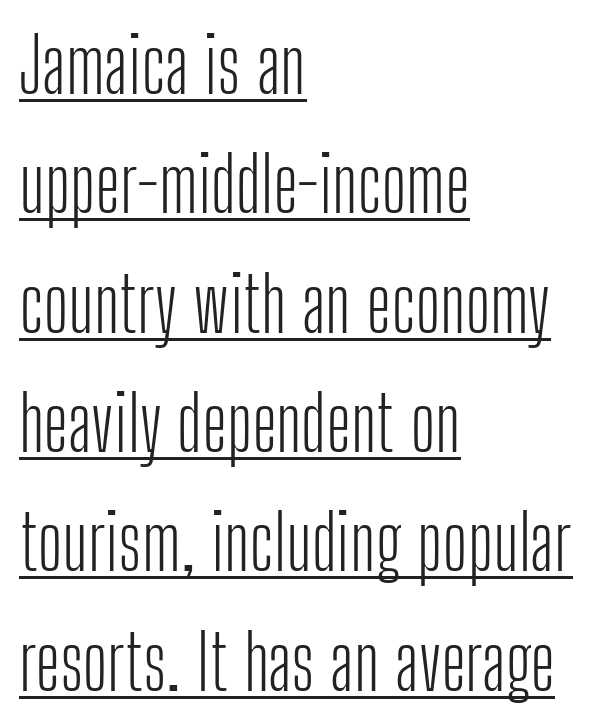
Q: Is the text bold? A: No.
Q: Is the text italic (slanted)? A: No, it is upright.
Q: Is the typeface a serif or a sans-serif typeface? A: Sans-serif.
Q: Is the text underlined? A: Yes.
Q: How is the paragraph aligned? A: Left-aligned.
Q: Is the spacing between letters normal or unusually wide? A: Normal.
Q: Is the spacing between lines tight, normal or loose? A: Normal.
Q: Width (condensed, normal, or wide)? A: Condensed.
Q: Stroke contrast? A: Low.
Q: x-height? A: Medium.
Q: Monospaced? A: No.
